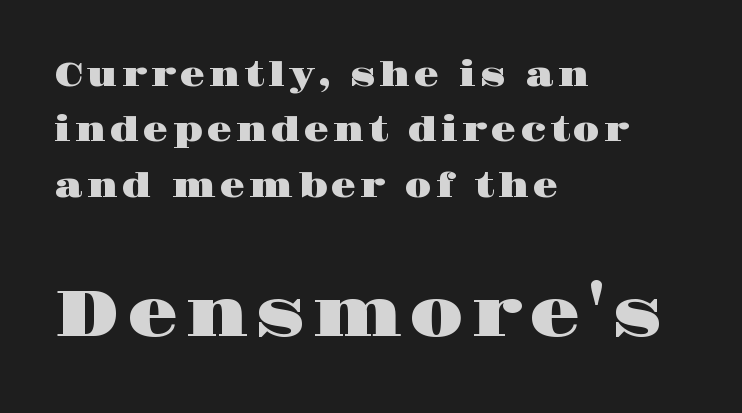
Do the characters align in a grid? No, the font is proportional. All the whitespace from short lines collects on the right. Top chunk: small. Bottom chunk: large. A normal amount of white space separates one row of letters from the next.
